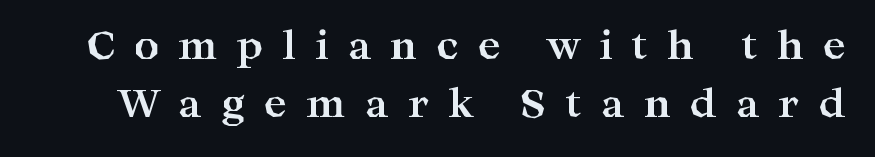
{"serif": "yes", "italic": "no", "bold": "yes", "weight": "bold", "width": "wide", "stroke_contrast": "high", "x_height": "medium", "monospaced": "no", "underline": "no", "line_spacing": "normal", "line_spacing_ratio": 1.5, "letter_spacing": "wide", "letter_spacing_em": 0.48, "glyph_px": 39}
